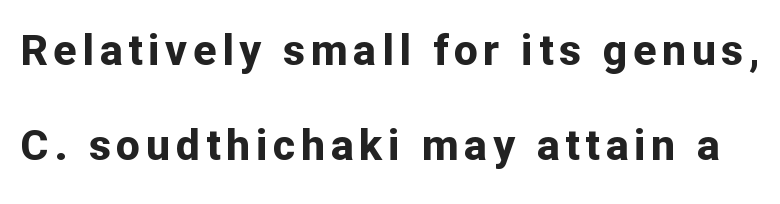
The rendering uses a bold face; every stroke is thick and dark. Descenders are the only things crossing below the line. Does the type have serifs? No, each stem ends abruptly. Posture: vertical.
